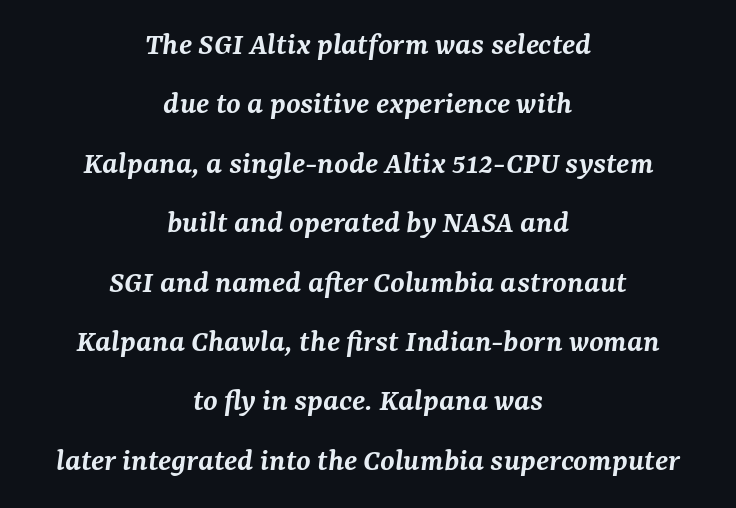
The image shows 33 px semibold serif type, italic (leaning right); set centered, line spacing 1.8x, normal letter spacing, not underlined; medium stroke contrast and a medium x-height.
